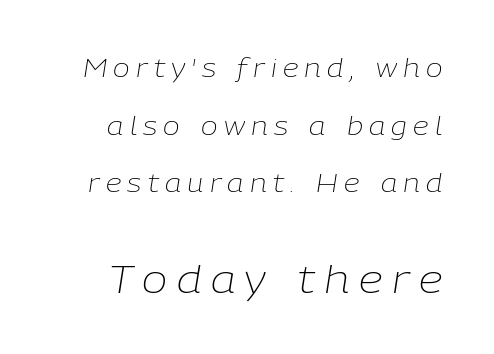
Horizontal bands of white between lines are thick stripes. If you drew a line through each stem, it would be angled. These lines are rendered in a variable-pitch font. These glyphs show unthickened strokes, regular width or finer. These two chunks differ in scale, with the bottom chunk taking the larger measure. The words here are not underlined.
